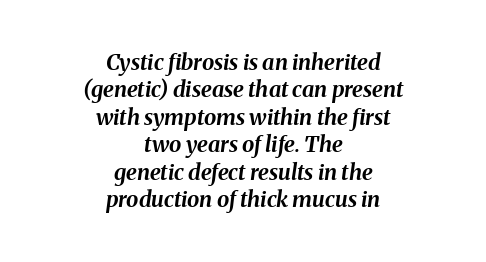
Regular leading. Posture: slanted. How heavy is the stroke? Heavy — this is a bold. Standard letterfit; no display-style spreading of the glyphs. Unmarked baselines from the first word to the last. Reading down the block, each line starts at a different indent, mirrored at its end.
